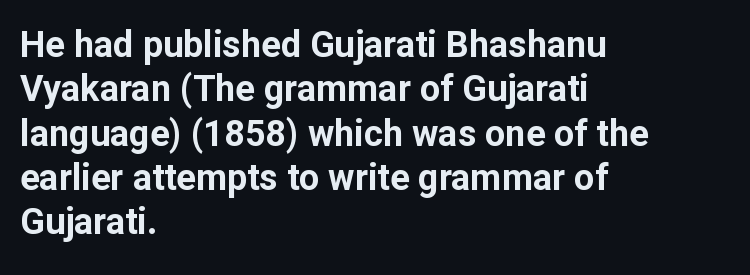
Posture: straight, roman, zero tilt. The strip under each line holds only bare page. The face used here is proportionally spaced, like ordinary book or web type. How are the letters spaced? Ordinarily, with no added tracking. Examine the stroke ends and you'll find no serifs. This sample is left-justified, so line endings fall wherever the words run out.
